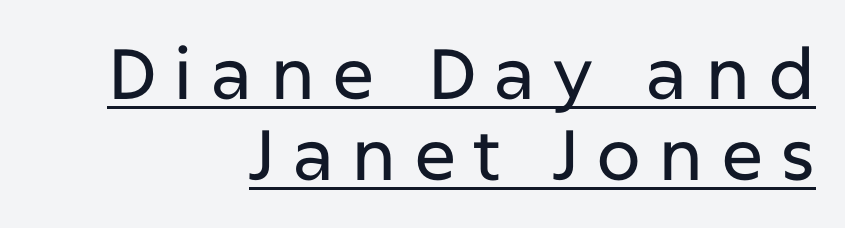
{"serif": "no", "italic": "no", "width": "normal", "stroke_contrast": "low", "x_height": "medium", "monospaced": "no", "underline": "yes", "align": "right", "line_spacing": "tight", "line_spacing_ratio": 1.14, "letter_spacing": "wide", "letter_spacing_em": 0.24, "glyph_px": 71}
